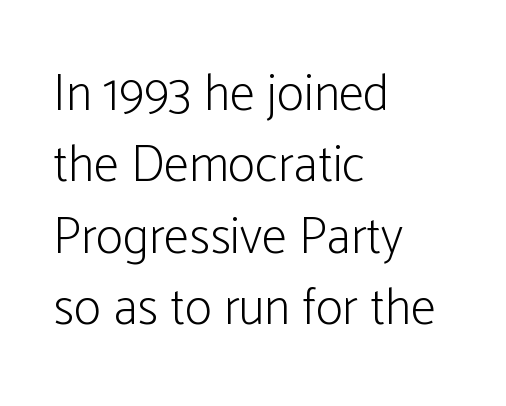
Spacing between characters is what you'd get straight out of the box. Posture: straight, roman, zero tilt. The gap between lines stays unmarked. Is this a fixed-width face? No — the glyphs have proportional, varying widths.
